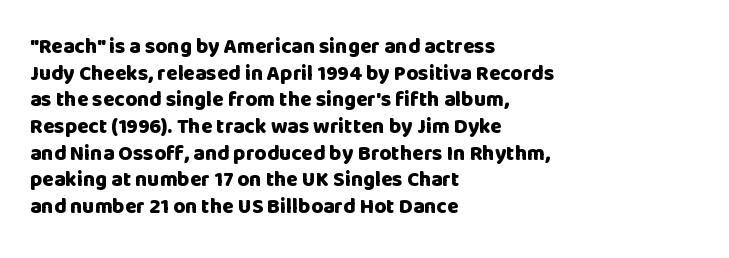
The image shows 21 px bold type, upright; set left-aligned, normal line spacing (1.27x), normal letter spacing, not underlined.
